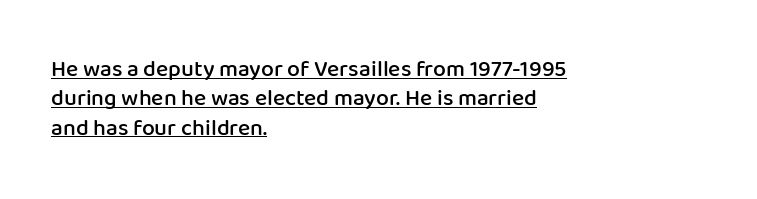
{"italic": "no", "bold": "semi", "underline": "yes", "align": "left", "line_spacing": "normal", "line_spacing_ratio": 1.28, "letter_spacing": "normal", "letter_spacing_em": 0.0, "glyph_px": 23}
